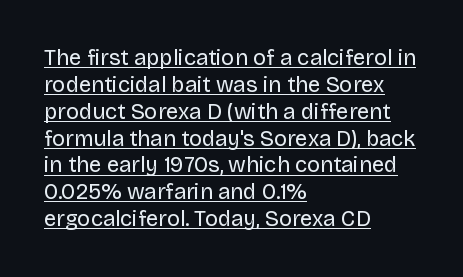
A student would call this left alignment; a typographer would say flush left, rag right. Vertical stems look standard width or narrower in stroke. Glyph-to-glyph distance matches everyday printed text. Posture: upright roman. Students, observe the line beneath the letters — that is underlining.
